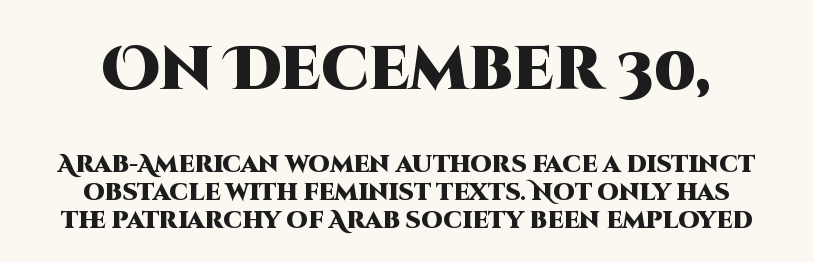
{"serif": "no", "italic": "no", "bold": "yes", "weight": "heavy", "width": "normal", "stroke_contrast": "high", "x_height": "large", "monospaced": "no", "underline": "no", "line_spacing_ratio": 1.17, "letter_spacing": "normal", "letter_spacing_em": 0.0, "larger_block": "first", "size_ratio": 2.54, "glyph_px": 61}
